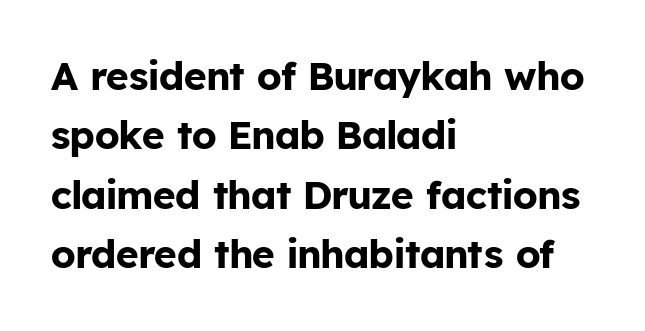
Q: Is the text bold? A: Yes.
Q: Is the text italic (slanted)? A: No, it is upright.
Q: Is the typeface a serif or a sans-serif typeface? A: Sans-serif.
Q: Is the text underlined? A: No.
Q: How is the paragraph aligned? A: Left-aligned.
Q: Is the spacing between letters normal or unusually wide? A: Normal.
Q: Is the spacing between lines tight, normal or loose? A: Normal.
Q: Width (condensed, normal, or wide)? A: Normal.
Q: Stroke contrast? A: Low.
Q: x-height? A: Medium.
Q: Monospaced? A: No.
